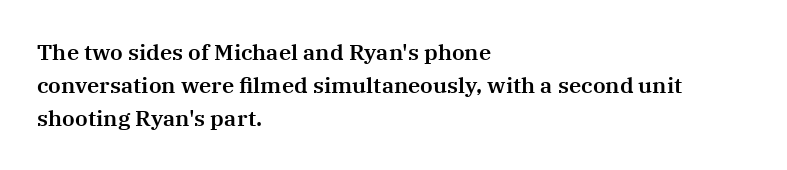
A clean baseline with only descenders dipping below it. Standard letterfit; no display-style spreading of the glyphs. Notice how descenders clear the ascenders below comfortably — that's standard leading. It's the straight-up-and-down kind of type. Does the copy run flush right? No — it runs flush left.
